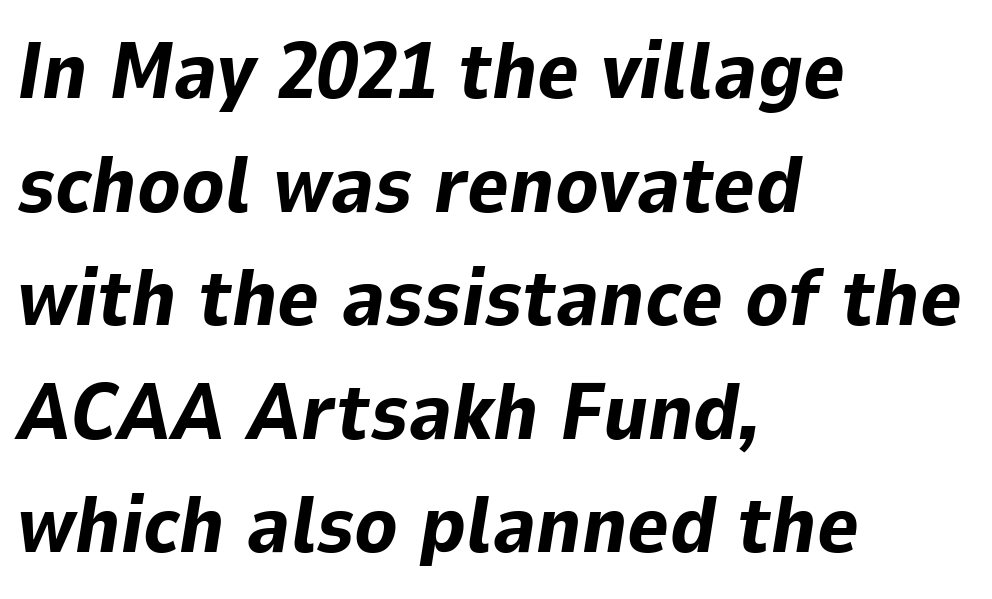
Default kerning and tracking; the words read as compact shapes. Line spacing here is normal. Emphasis by weight is at full strength: bold. Caption: multi-line text, flush left, ragged right. These lines are rendered in a variable-pitch font.
